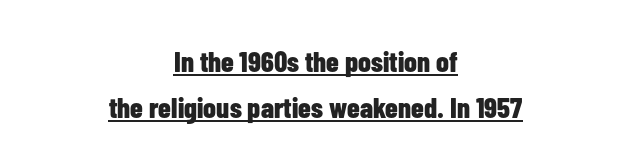
{"serif": "no", "italic": "no", "bold": "yes", "weight": "bold", "width": "condensed", "stroke_contrast": "low", "x_height": "medium", "monospaced": "no", "underline": "yes", "align": "center", "line_spacing": "normal", "line_spacing_ratio": 1.58, "letter_spacing": "normal", "letter_spacing_em": 0.0, "glyph_px": 29}
